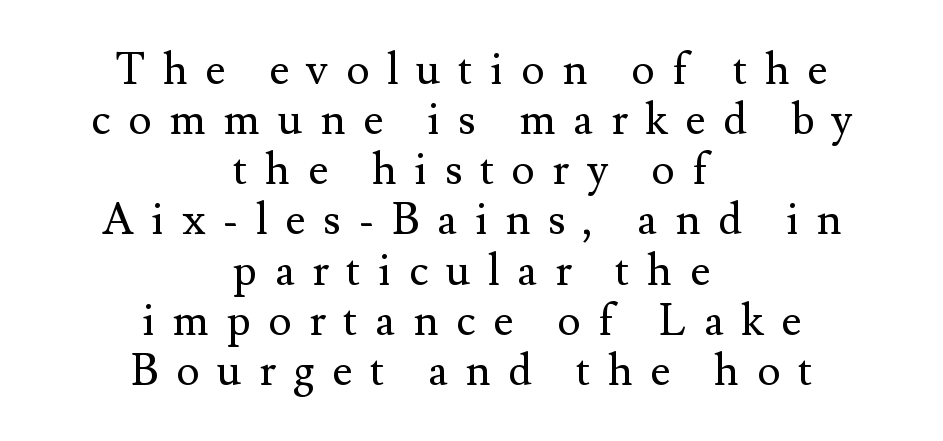
Letter spacing: wide. Each stroke keeps to a modest, everyday thickness or less. Looks like regular typesetting: each glyph gets only the width it needs. Summary of vertical rhythm: compact, with narrow interline spacing.
